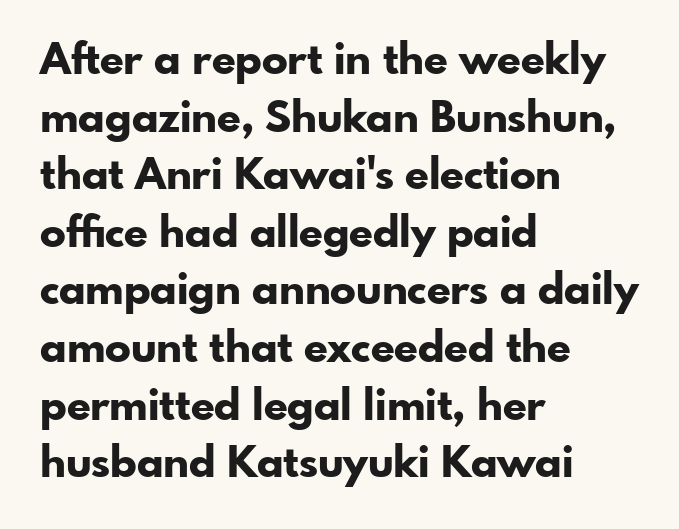
{"serif": "no", "italic": "no", "bold": "yes", "weight": "bold", "width": "normal", "stroke_contrast": "low", "x_height": "small", "monospaced": "no", "underline": "no", "align": "left", "line_spacing": "normal", "line_spacing_ratio": 1.34, "letter_spacing": "normal", "letter_spacing_em": 0.0, "glyph_px": 43}
